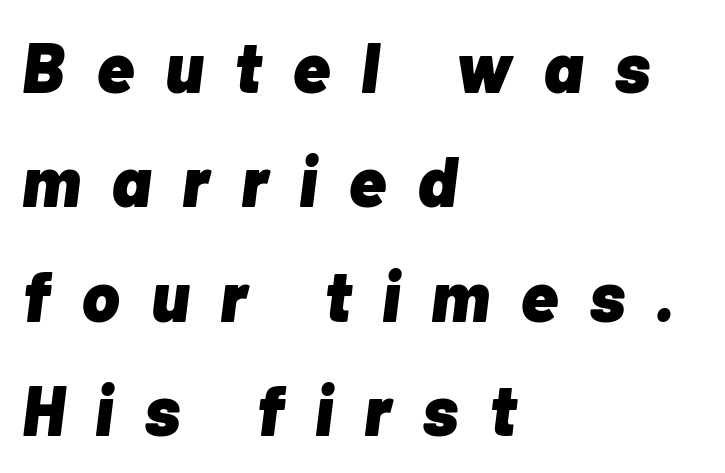
The image shows 71 px heavy type, italic (leaning right); set left-aligned, normal line spacing (1.61x), unusually wide letter spacing (+0.44 em), not underlined; low stroke contrast and a medium x-height.
